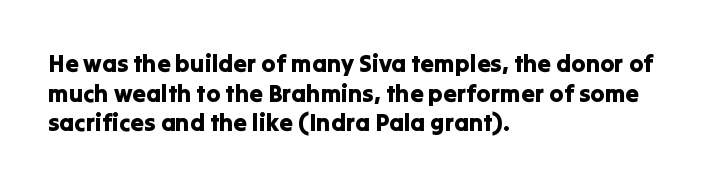
The rag falls on the right side of this text block. This sample uses an upright cut, with every glyph sitting square on the baseline. This sample uses plain, unmodified letter spacing. The strip under each line holds only bare page.
